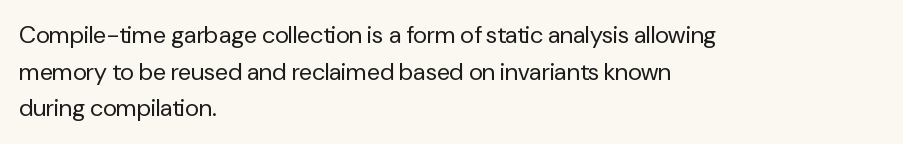
Q: Is the text bold? A: No.
Q: Is the text italic (slanted)? A: No, it is upright.
Q: Is the text underlined? A: No.
Q: How is the paragraph aligned? A: Left-aligned.
Q: Is the spacing between letters normal or unusually wide? A: Normal.
Q: Is the spacing between lines tight, normal or loose? A: Normal.
